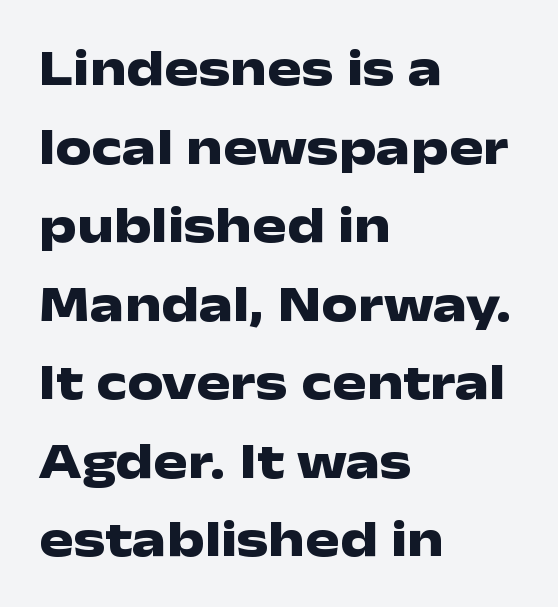
Q: Is the text bold? A: Yes.
Q: Is the text italic (slanted)? A: No, it is upright.
Q: Is the typeface a serif or a sans-serif typeface? A: Sans-serif.
Q: Is the text underlined? A: No.
Q: How is the paragraph aligned? A: Left-aligned.
Q: Is the spacing between letters normal or unusually wide? A: Normal.
Q: Is the spacing between lines tight, normal or loose? A: Normal.
Q: Width (condensed, normal, or wide)? A: Wide.
Q: Stroke contrast? A: Low.
Q: x-height? A: Medium.
Q: Monospaced? A: No.
